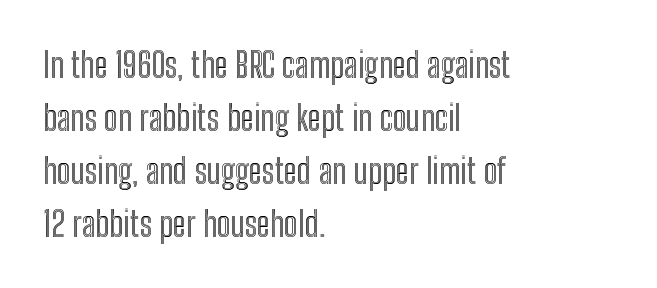
{"italic": "no", "width": "condensed", "x_height": "medium", "monospaced": "no", "underline": "no", "align": "left", "line_spacing": "normal", "line_spacing_ratio": 1.51, "letter_spacing": "normal", "letter_spacing_em": 0.0, "glyph_px": 35}
